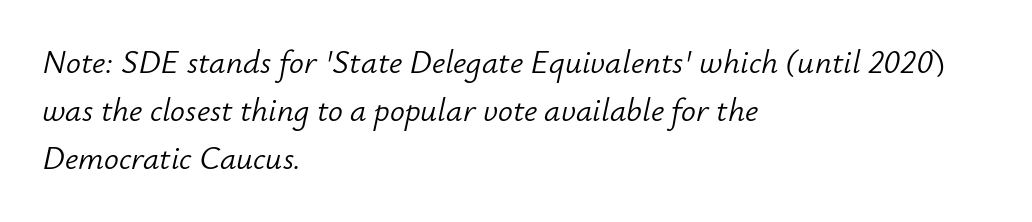
Q: Is the text bold? A: No.
Q: Is the text italic (slanted)? A: Yes, it leans right by about 12 degrees.
Q: Is the text underlined? A: No.
Q: How is the paragraph aligned? A: Left-aligned.
Q: Is the spacing between letters normal or unusually wide? A: Normal.
Q: Is the spacing between lines tight, normal or loose? A: Normal.
Q: Width (condensed, normal, or wide)? A: Normal.
Q: Stroke contrast? A: Low.
Q: x-height? A: Small.
Q: Monospaced? A: No.
